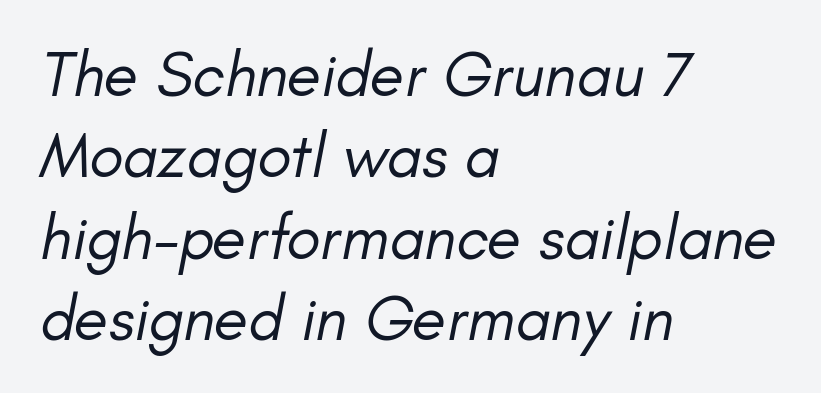
Q: Is the text bold? A: No.
Q: Is the text italic (slanted)? A: Yes, it leans right by about 11 degrees.
Q: Is the text underlined? A: No.
Q: How is the paragraph aligned? A: Left-aligned.
Q: Is the spacing between letters normal or unusually wide? A: Normal.
Q: Is the spacing between lines tight, normal or loose? A: Normal.
Q: Width (condensed, normal, or wide)? A: Normal.
Q: Stroke contrast? A: Low.
Q: x-height? A: Small.
Q: Monospaced? A: No.
